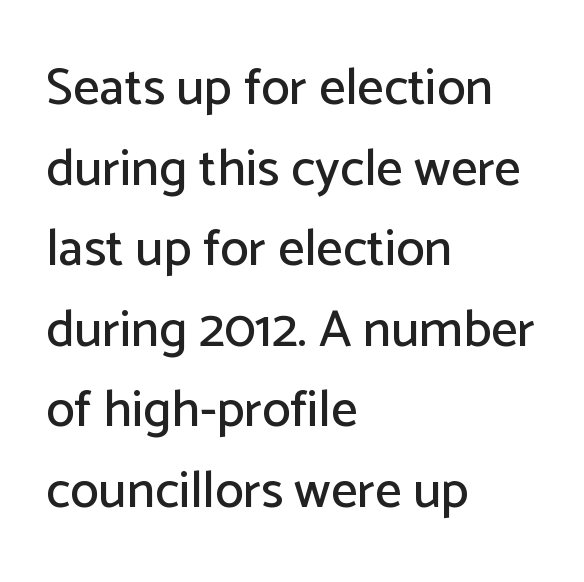
Q: Is the text italic (slanted)? A: No, it is upright.
Q: Is the typeface a serif or a sans-serif typeface? A: Sans-serif.
Q: Is the text underlined? A: No.
Q: How is the paragraph aligned? A: Left-aligned.
Q: Is the spacing between letters normal or unusually wide? A: Normal.
Q: Is the spacing between lines tight, normal or loose? A: Normal.
Q: Width (condensed, normal, or wide)? A: Normal.
Q: Stroke contrast? A: Low.
Q: x-height? A: Medium.
Q: Monospaced? A: No.
